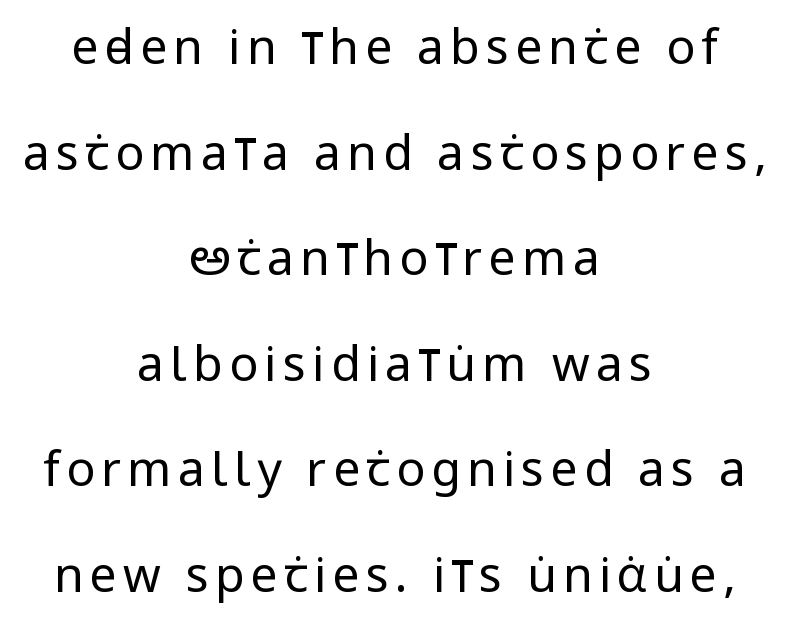
Line starts and ends both wander, symmetrically. Does the type have serifs? No, each stem ends abruptly. Vertical strokes here are truly vertical. Line spacing here is loose. Is this a fixed-width face? No — the glyphs have proportional, varying widths.
